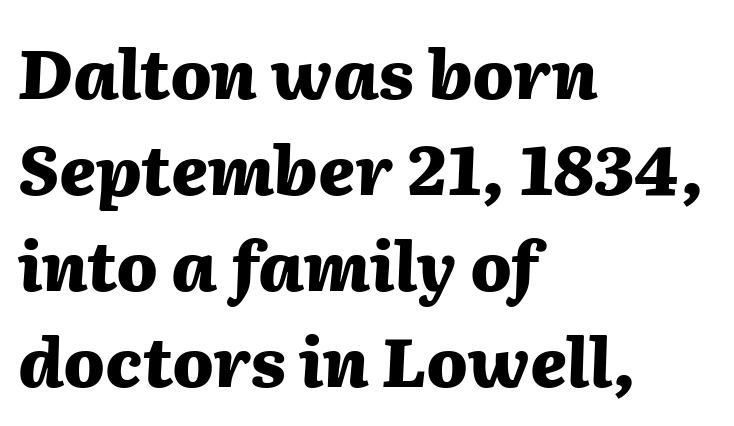
The image shows 68 px heavy type, italic (leaning right); set left-aligned, normal line spacing (1.41x), normal letter spacing, not underlined; medium stroke contrast and a medium x-height.
